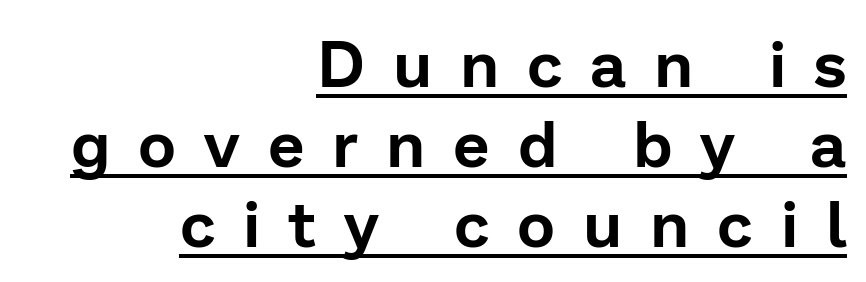
{"serif": "no", "italic": "no", "width": "normal", "stroke_contrast": "low", "x_height": "medium", "monospaced": "no", "underline": "yes", "align": "right", "line_spacing_ratio": 1.23, "letter_spacing": "wide", "letter_spacing_em": 0.43, "glyph_px": 65}
